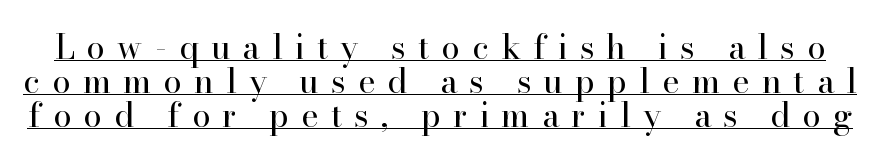
Q: Is the text bold? A: No.
Q: Is the text italic (slanted)? A: No, it is upright.
Q: Is the typeface a serif or a sans-serif typeface? A: Serif.
Q: Is the text underlined? A: Yes.
Q: Is the spacing between letters normal or unusually wide? A: Unusually wide.
Q: Is the spacing between lines tight, normal or loose? A: Tight.
Q: Width (condensed, normal, or wide)? A: Normal.
Q: Stroke contrast? A: High.
Q: x-height? A: Small.
Q: Monospaced? A: No.
